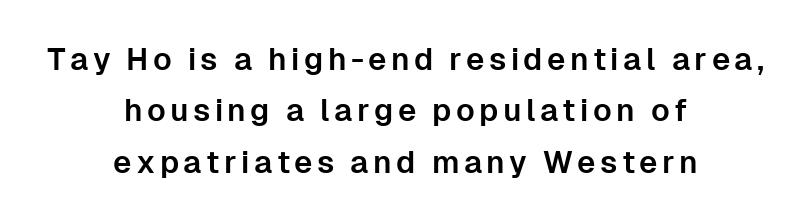
The image shows 31 px sans-serif type, upright; set centered, normal line spacing (1.66x), not underlined; low stroke contrast and a medium x-height.
